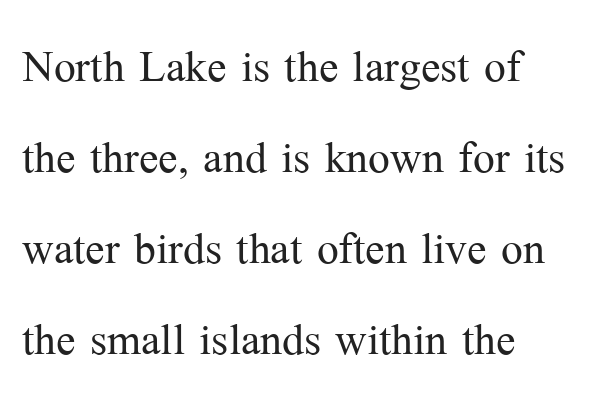
Q: Is the text bold? A: No.
Q: Is the text italic (slanted)? A: No, it is upright.
Q: Is the typeface a serif or a sans-serif typeface? A: Serif.
Q: Is the text underlined? A: No.
Q: How is the paragraph aligned? A: Left-aligned.
Q: Is the spacing between letters normal or unusually wide? A: Normal.
Q: Is the spacing between lines tight, normal or loose? A: Normal.
Q: Width (condensed, normal, or wide)? A: Normal.
Q: Stroke contrast? A: Medium.
Q: x-height? A: Medium.
Q: Monospaced? A: No.
